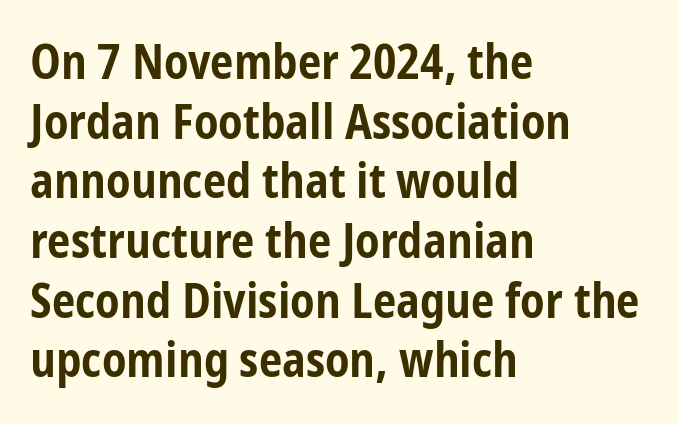
A typesetter would call this leading conventional body-copy spacing. Does extra space separate the letters? No, they use regular spacing. Rendered with straight, roman letterforms. In terms of weight, the rendering is a true, heavy bold. Check the space under the baseline: it is left empty. Stroke terminals: plain, sans-serif.
